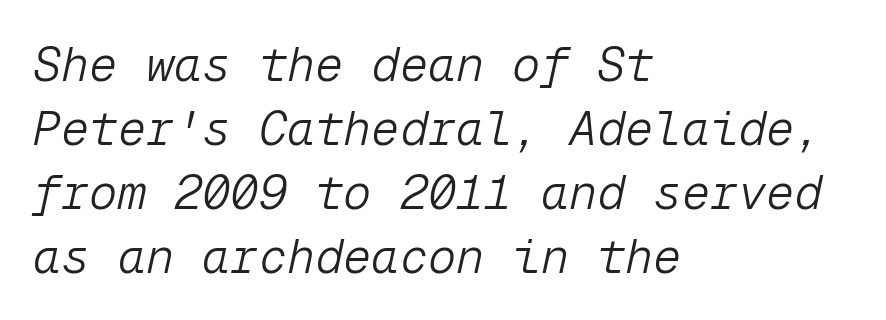
The image shows 47 px light type, italic (leaning right), monospaced; set left-aligned, normal line spacing (1.36x), normal letter spacing, not underlined; low stroke contrast and a medium x-height.
